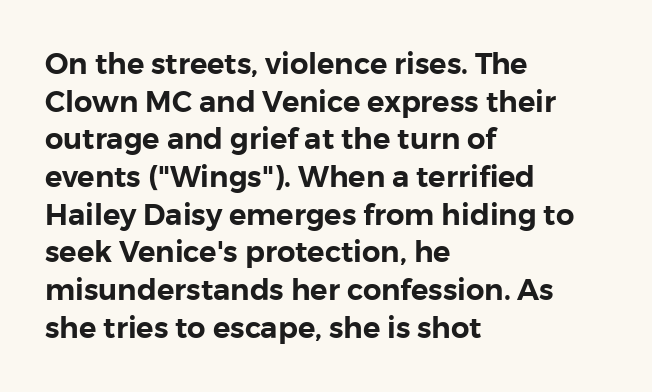
{"serif": "no", "italic": "no", "width": "normal", "stroke_contrast": "low", "x_height": "medium", "monospaced": "no", "underline": "no", "align": "left", "line_spacing": "normal", "line_spacing_ratio": 1.3, "letter_spacing": "normal", "letter_spacing_em": 0.0, "glyph_px": 29}
